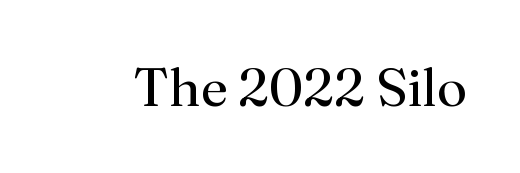
The image shows 54 px regular-weight serif type, upright; set normal letter spacing, not underlined; medium stroke contrast and a small x-height.
